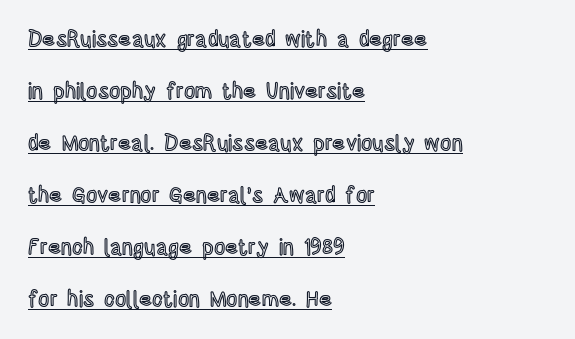
Notice the wide empty band between every row — that's loose leading. The rendering anchors every line to the left-hand side. Nobody touched the tracking dial on this one. Underlined type.
